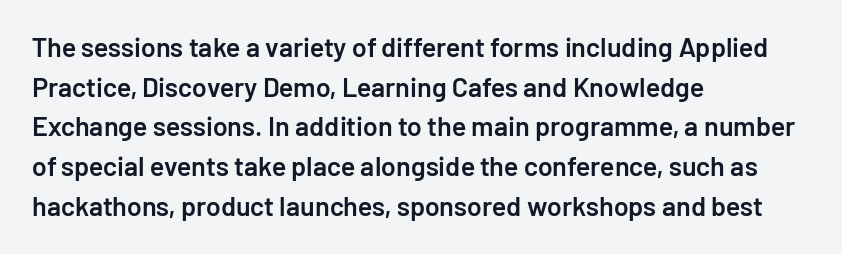
{"italic": "no", "bold": "semi", "underline": "no", "align": "left", "line_spacing": "normal", "line_spacing_ratio": 1.47, "letter_spacing": "normal", "letter_spacing_em": 0.0, "glyph_px": 27}
